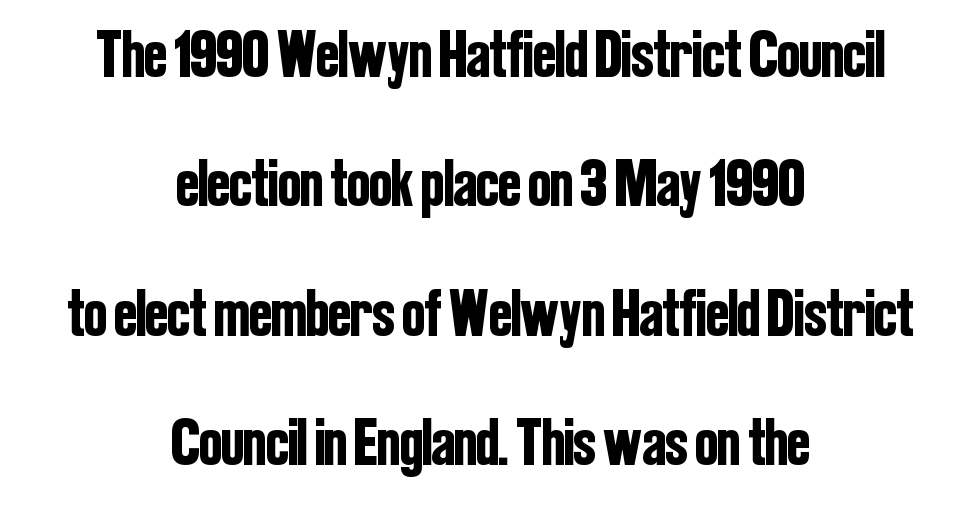
Q: Is the text italic (slanted)? A: No, it is upright.
Q: Is the typeface a serif or a sans-serif typeface? A: Sans-serif.
Q: Is the text underlined? A: No.
Q: How is the paragraph aligned? A: Centered.
Q: Is the spacing between letters normal or unusually wide? A: Normal.
Q: Is the spacing between lines tight, normal or loose? A: Loose.
Q: Width (condensed, normal, or wide)? A: Condensed.
Q: Stroke contrast? A: Low.
Q: x-height? A: Medium.
Q: Monospaced? A: No.
